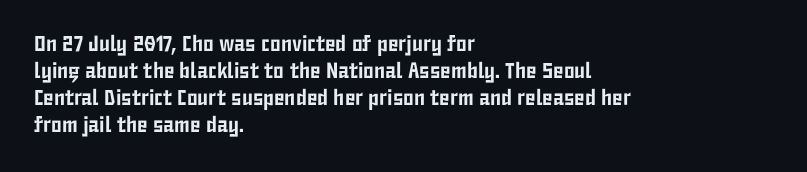
Q: Is the text italic (slanted)? A: No, it is upright.
Q: Is the text underlined? A: No.
Q: How is the paragraph aligned? A: Left-aligned.
Q: Is the spacing between letters normal or unusually wide? A: Normal.
